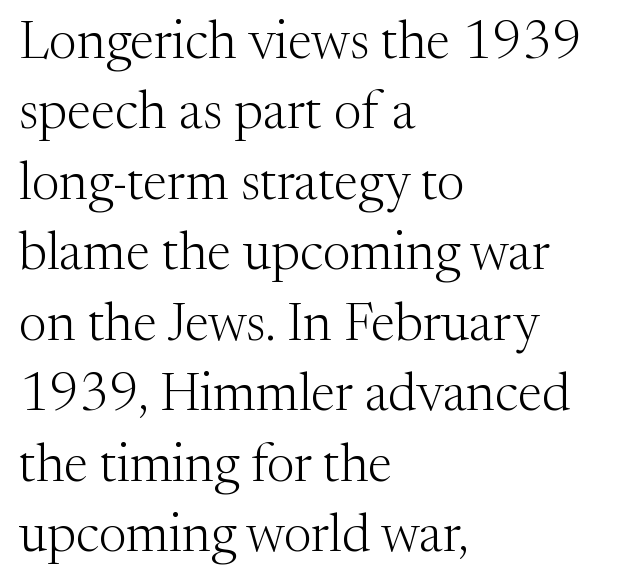
{"serif": "yes", "italic": "no", "bold": "no", "weight": "light", "width": "normal", "stroke_contrast": "medium", "x_height": "medium", "monospaced": "no", "underline": "no", "align": "left", "line_spacing": "normal", "line_spacing_ratio": 1.33, "letter_spacing": "normal", "letter_spacing_em": 0.0, "glyph_px": 53}
